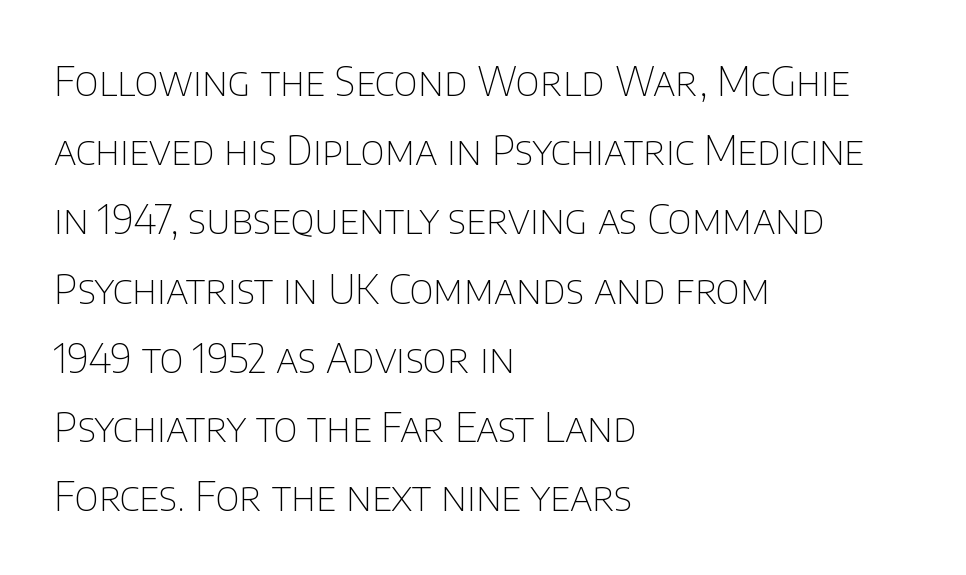
Observe the ordinary spacing: letters are neighbours, not strangers. The letters carry no serifs — their stems end cleanly without finishing strokes. The specimen reads as upright at a glance. The rendering uses natural spacing where letterforms have individual widths. Descenders are the only things crossing below the line.
